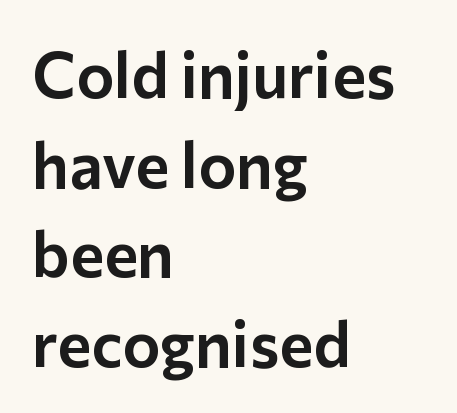
The image shows 64 px sans-serif type, upright; set left-aligned, normal line spacing (1.4x), normal letter spacing, not underlined; low stroke contrast and a medium x-height.
